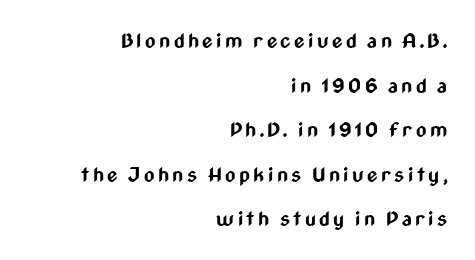
Is the block centered? No — it sits flush against the right margin. A typesetter would call this leading open, well beyond the default. Plenty of ink on the page — the face is bold. Anything drawn beneath the words? Only blank space.
